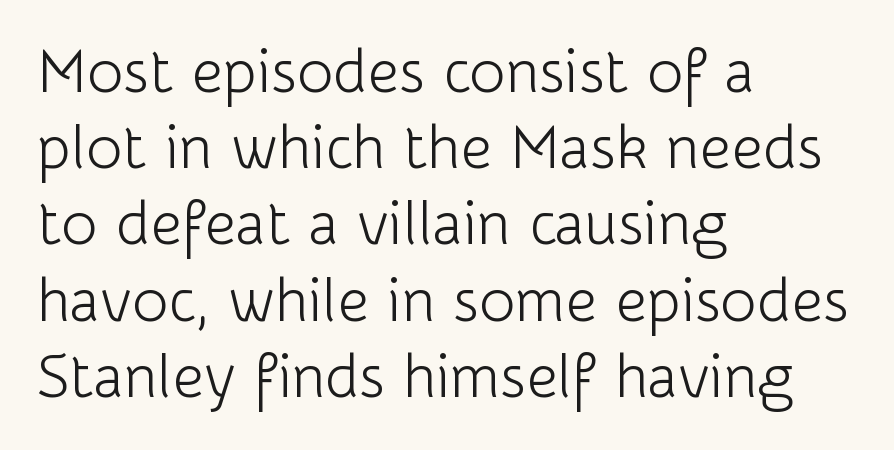
Q: Is the text bold? A: No.
Q: Is the text italic (slanted)? A: No, it is upright.
Q: Is the typeface a serif or a sans-serif typeface? A: Sans-serif.
Q: Is the text underlined? A: No.
Q: How is the paragraph aligned? A: Left-aligned.
Q: Is the spacing between letters normal or unusually wide? A: Normal.
Q: Is the spacing between lines tight, normal or loose? A: Normal.
Q: Width (condensed, normal, or wide)? A: Normal.
Q: Stroke contrast? A: Low.
Q: x-height? A: Medium.
Q: Monospaced? A: No.
